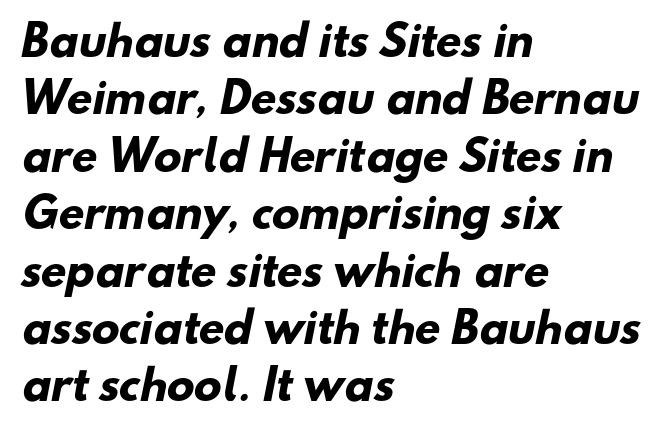
{"serif": "no", "bold": "yes", "weight": "heavy", "width": "normal", "stroke_contrast": "low", "x_height": "small", "monospaced": "no", "underline": "no", "align": "left", "line_spacing": "normal", "line_spacing_ratio": 1.4, "letter_spacing": "normal", "letter_spacing_em": 0.0, "glyph_px": 41}
